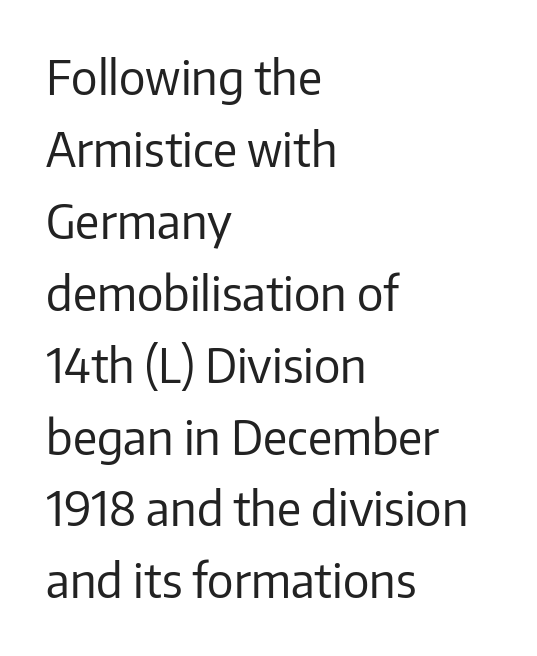
Q: Is the text bold? A: No.
Q: Is the text italic (slanted)? A: No, it is upright.
Q: Is the typeface a serif or a sans-serif typeface? A: Sans-serif.
Q: Is the text underlined? A: No.
Q: How is the paragraph aligned? A: Left-aligned.
Q: Is the spacing between letters normal or unusually wide? A: Normal.
Q: Is the spacing between lines tight, normal or loose? A: Normal.
Q: Width (condensed, normal, or wide)? A: Normal.
Q: Stroke contrast? A: Low.
Q: x-height? A: Medium.
Q: Monospaced? A: No.
